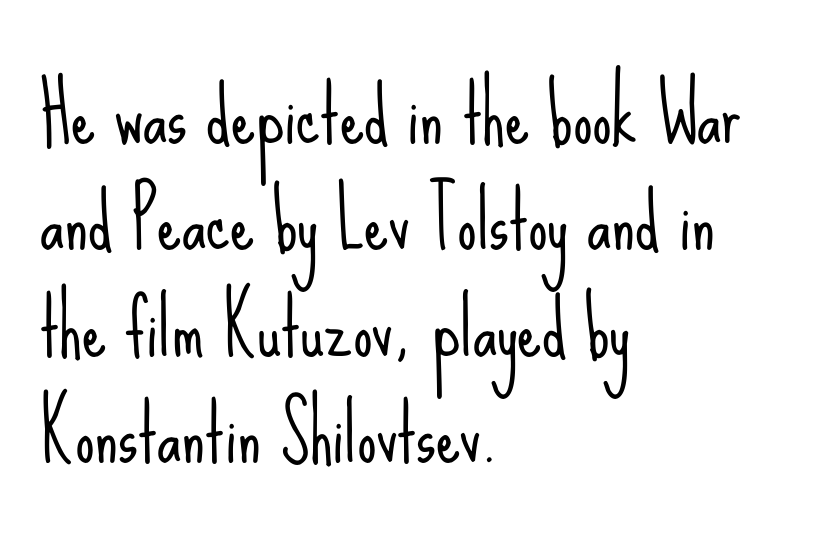
{"serif": "no", "italic": "no", "bold": "no", "weight": "light", "width": "condensed", "stroke_contrast": "low", "x_height": "small", "monospaced": "no", "underline": "no", "align": "left", "line_spacing": "normal", "line_spacing_ratio": 1.38, "letter_spacing": "normal", "letter_spacing_em": 0.0, "glyph_px": 77}
